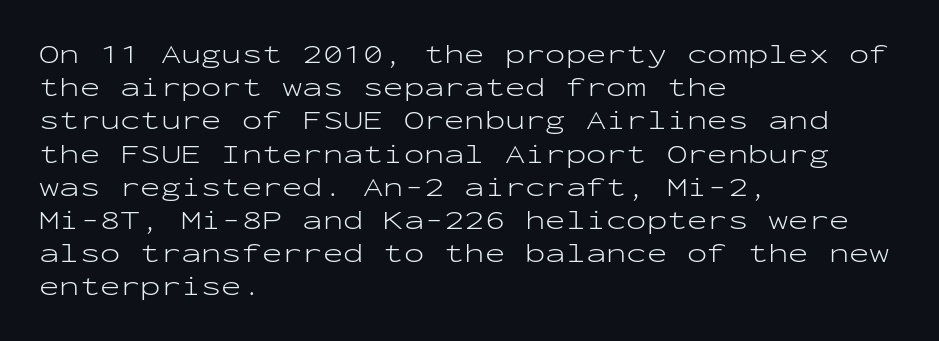
The zone under the glyphs is completely vacant. The passage is arranged the way most books set body copy — flush left. The type sits square on the baseline with zero lean. Weight: in the light-to-regular range. In terms of letterspacing, this is plain default setting.
